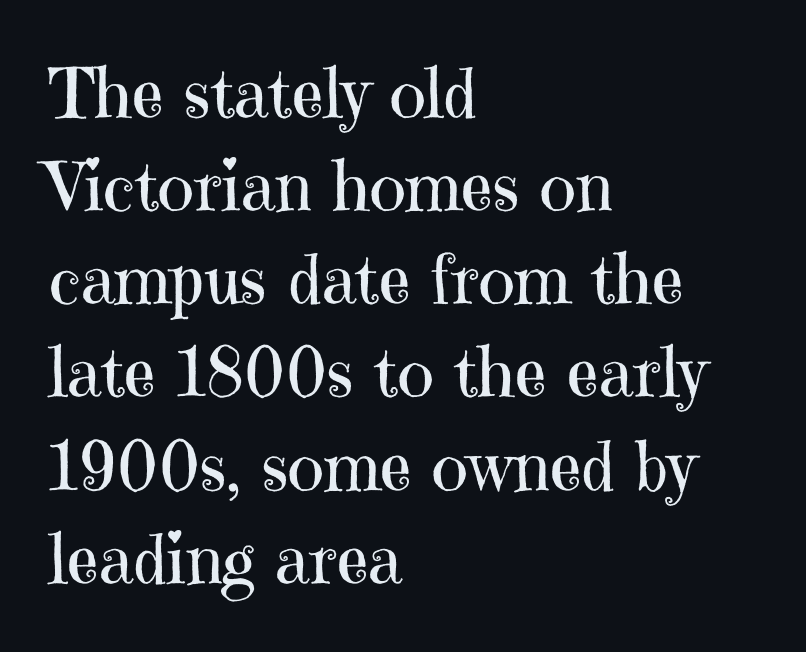
{"serif": "yes", "italic": "no", "bold": "no", "weight": "regular", "width": "normal", "stroke_contrast": "high", "x_height": "medium", "monospaced": "no", "underline": "no", "align": "left", "line_spacing": "normal", "line_spacing_ratio": 1.35, "letter_spacing": "normal", "letter_spacing_em": 0.0, "glyph_px": 69}
